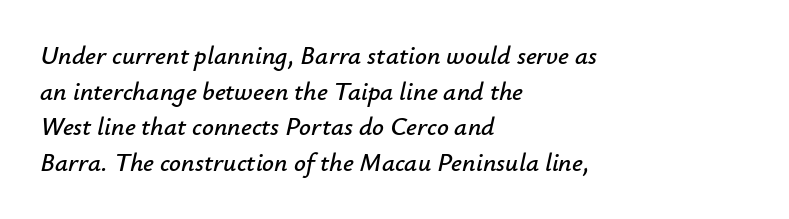
In terms of leading, this rendering sits right in the middle. One-word summary of the alignment: left. Words appear dense and cohesive because spacing is normal. Italic? Definitely — the glyphs are oblique.
